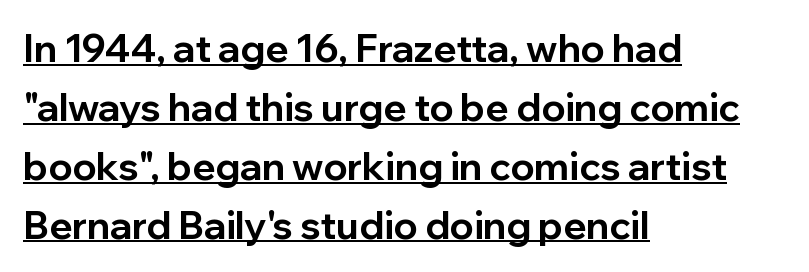
Students, observe the line beneath the letters — that is underlining. Is there much room between lines? A standard amount, neither cramped nor airy. The rendering anchors every line to the left-hand side. Here the designer chose a conventional face with non-uniform glyph widths. A typesetter would label this face a sans. The type is set solid horizontally, with unmodified tracking.
